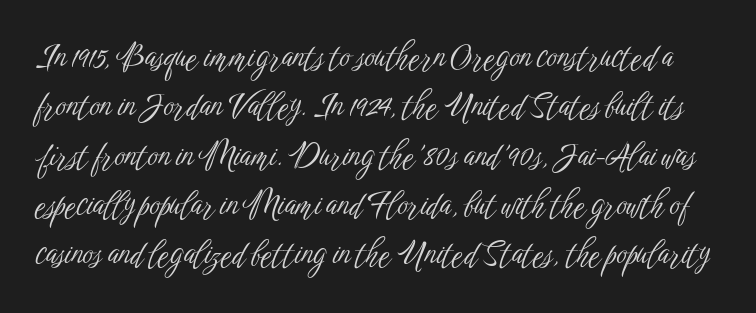
Letters rest on an invisible, unmarked baseline. Caption: standard tracking, unaltered. Varying glyph widths throughout — classic text-font behaviour. Regular leading.
